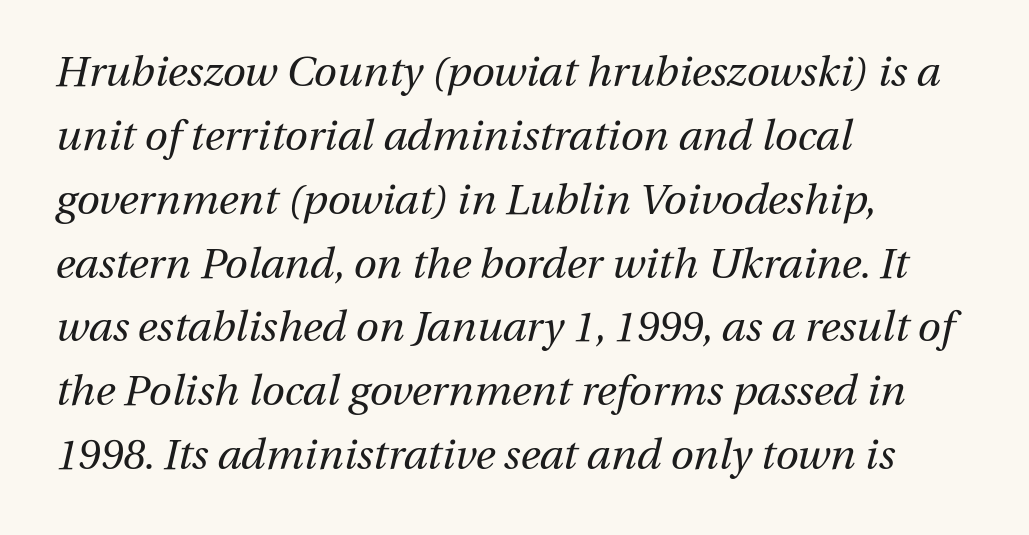
Q: Is the text bold? A: No.
Q: Is the text italic (slanted)? A: Yes, it leans right by about 13 degrees.
Q: Is the text underlined? A: No.
Q: How is the paragraph aligned? A: Left-aligned.
Q: Is the spacing between letters normal or unusually wide? A: Normal.
Q: Is the spacing between lines tight, normal or loose? A: Normal.
Q: Width (condensed, normal, or wide)? A: Normal.
Q: Stroke contrast? A: Medium.
Q: x-height? A: Medium.
Q: Monospaced? A: No.
